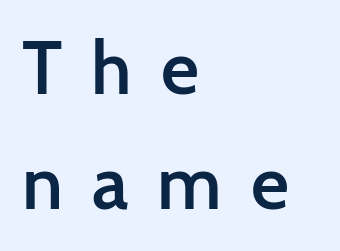
{"serif": "no", "italic": "no", "bold": "semi", "weight": "semibold", "width": "normal", "stroke_contrast": "low", "x_height": "medium", "monospaced": "no", "underline": "no", "align": "left", "line_spacing": "normal", "line_spacing_ratio": 1.56, "letter_spacing": "wide", "letter_spacing_em": 0.39, "glyph_px": 74}
